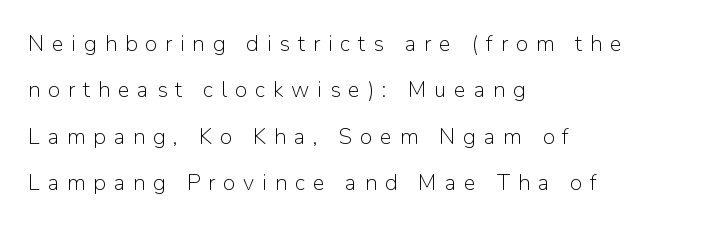
{"italic": "no", "bold": "no", "underline": "no", "align": "left", "line_spacing": "loose", "line_spacing_ratio": 2.11, "letter_spacing": "wide", "letter_spacing_em": 0.36, "glyph_px": 22}
